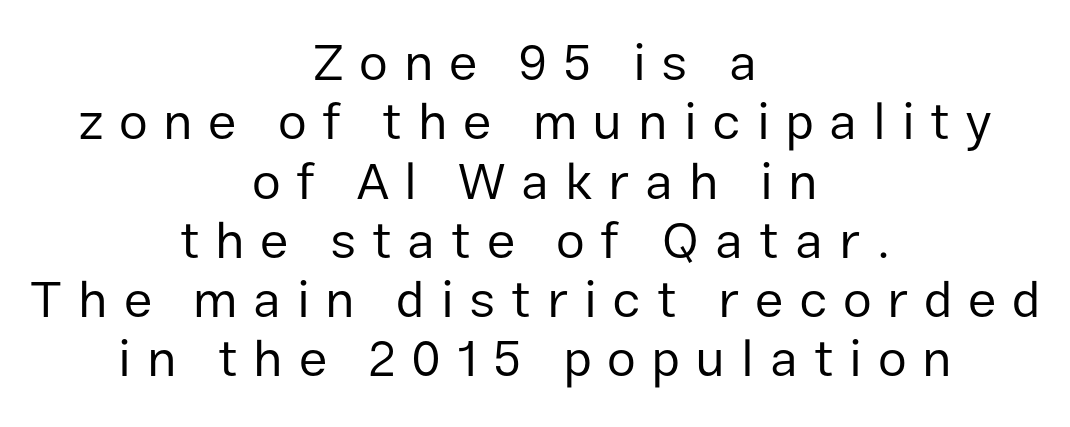
{"serif": "no", "italic": "no", "bold": "no", "weight": "regular", "width": "normal", "stroke_contrast": "low", "x_height": "medium", "monospaced": "no", "underline": "no", "align": "center", "line_spacing": "tight", "line_spacing_ratio": 1.14, "letter_spacing": "wide", "letter_spacing_em": 0.3, "glyph_px": 52}
